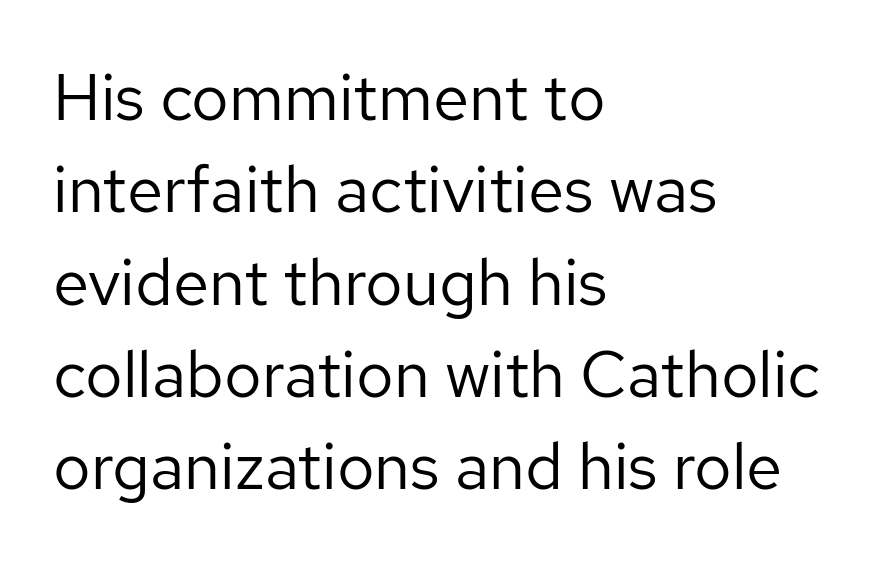
{"serif": "no", "italic": "no", "bold": "no", "weight": "regular", "width": "normal", "stroke_contrast": "low", "x_height": "medium", "monospaced": "no", "underline": "no", "align": "left", "line_spacing": "normal", "line_spacing_ratio": 1.42, "letter_spacing": "normal", "letter_spacing_em": 0.0, "glyph_px": 65}
